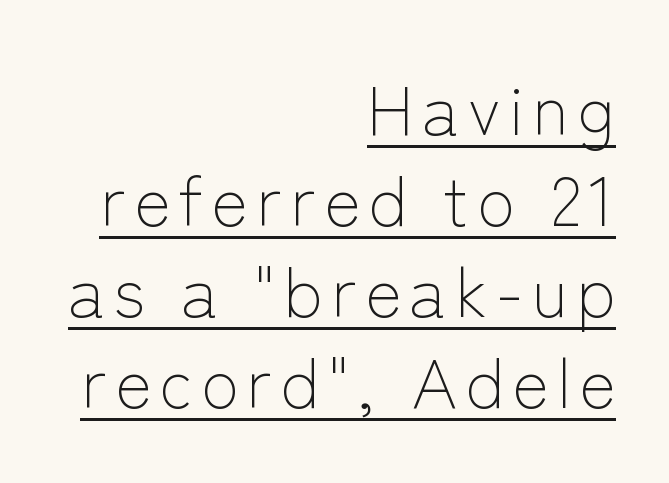
The image shows 69 px light sans-serif type, upright; set right-aligned, normal line spacing (1.32x), underlined; low stroke contrast and a medium x-height.
